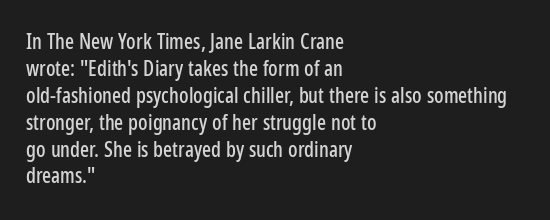
No word sits above an underline. Rendered with straight, roman letterforms. A typesetter would call this leading conventional body-copy spacing. Nothing unusual about the tracking: characters are spaced as the font intends. Line starts are locked; line ends wander.
